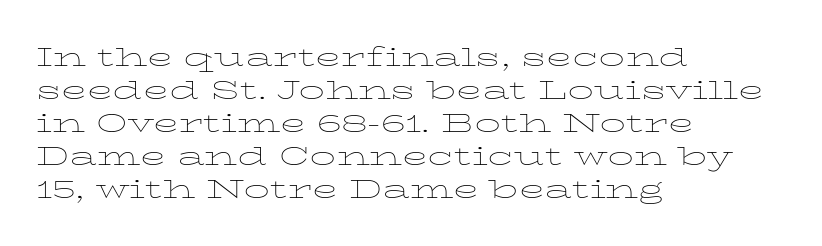
The image shows 26 px text type, upright; set left-aligned, normal line spacing (1.27x), normal letter spacing, not underlined.
